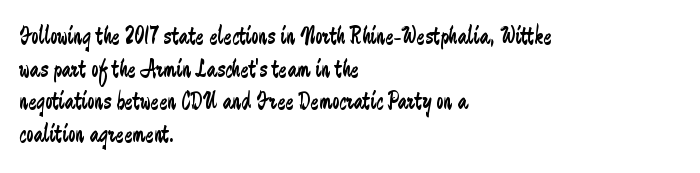
The image shows 25 px text type; set left-aligned, normal line spacing (1.31x), normal letter spacing, not underlined.
